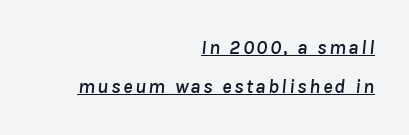
{"italic": "yes", "lean": "right", "slant_degrees": 8, "underline": "yes", "align": "right", "line_spacing": "loose", "line_spacing_ratio": 1.96, "glyph_px": 20}
